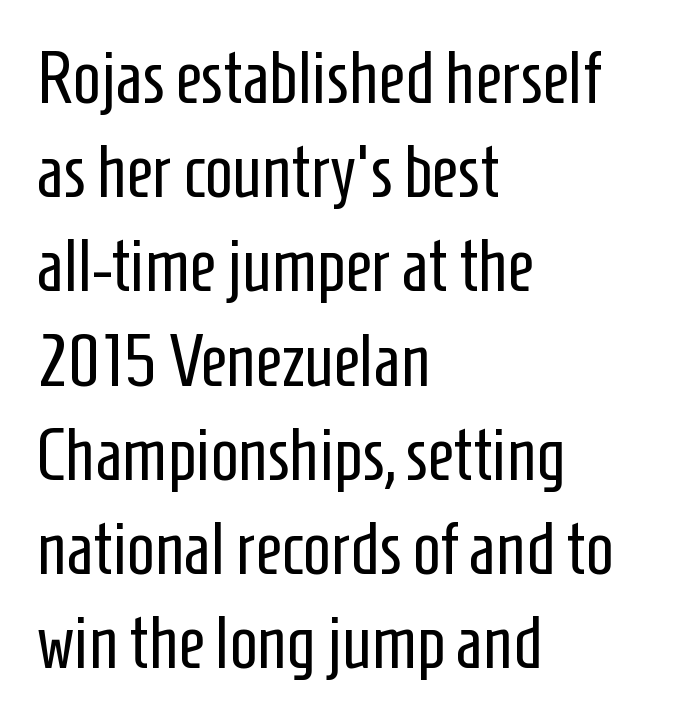
These glyphs show unthickened strokes, regular width or finer. This is roman type, the default non-slanted kind. Reading down the column, the eye jumps a familiar distance to each next line. This sample uses a sans-serif face.
